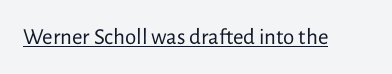
The image shows 23 px text type, upright; set normal letter spacing, underlined.
